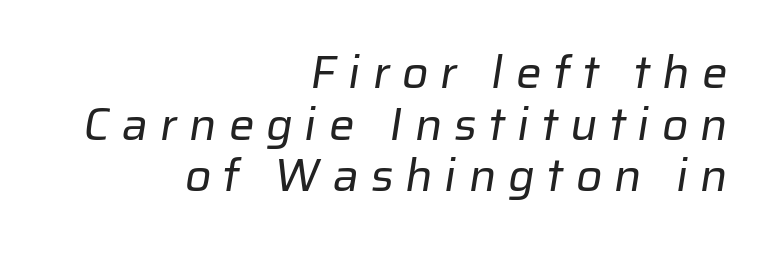
The image shows 46 px regular-weight sans-serif type; set right-aligned, tight line spacing (1.12x), unusually wide letter spacing (+0.26 em), not underlined; low stroke contrast and a medium x-height.
